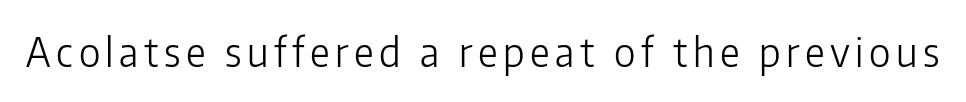
Looks like regular typesetting: each glyph gets only the width it needs. Style check: upright. The strip under each line holds only bare page. Stems and bowls with no extra thickness — not bold. Font category for this specimen: sans-serif.
